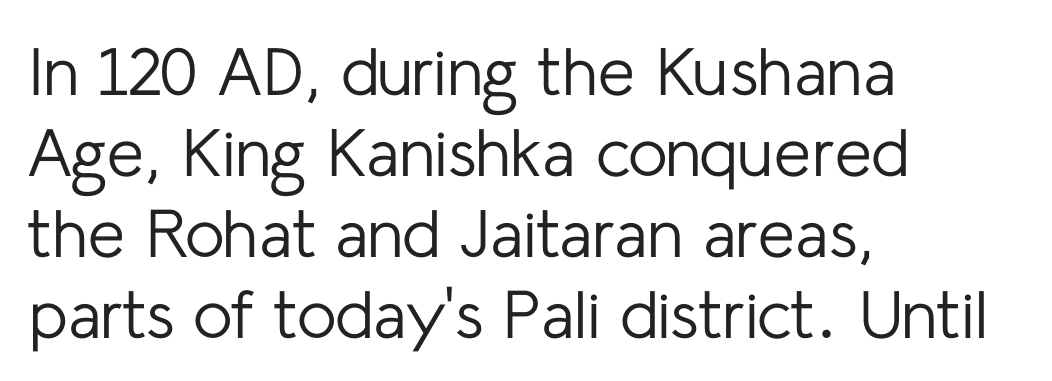
Q: Is the text bold? A: No.
Q: Is the text italic (slanted)? A: No, it is upright.
Q: Is the typeface a serif or a sans-serif typeface? A: Sans-serif.
Q: Is the text underlined? A: No.
Q: How is the paragraph aligned? A: Left-aligned.
Q: Is the spacing between letters normal or unusually wide? A: Normal.
Q: Width (condensed, normal, or wide)? A: Normal.
Q: Stroke contrast? A: Low.
Q: x-height? A: Medium.
Q: Monospaced? A: No.
